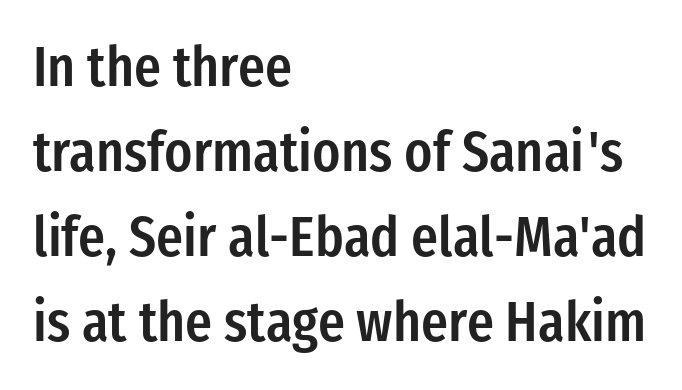
Q: Is the text bold? A: Semi-bold.
Q: Is the text italic (slanted)? A: No, it is upright.
Q: Is the typeface a serif or a sans-serif typeface? A: Sans-serif.
Q: Is the text underlined? A: No.
Q: How is the paragraph aligned? A: Left-aligned.
Q: Is the spacing between letters normal or unusually wide? A: Normal.
Q: Is the spacing between lines tight, normal or loose? A: Normal.
Q: Width (condensed, normal, or wide)? A: Condensed.
Q: Stroke contrast? A: Low.
Q: x-height? A: Medium.
Q: Monospaced? A: No.
